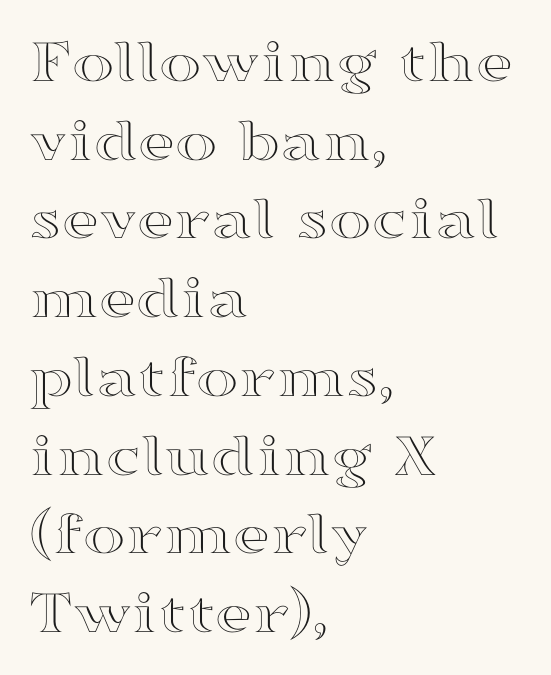
{"italic": "no", "width": "wide", "x_height": "medium", "monospaced": "no", "underline": "no", "align": "left", "line_spacing_ratio": 1.23, "letter_spacing": "normal", "letter_spacing_em": 0.0, "glyph_px": 64}
